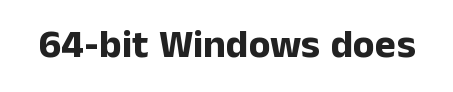
{"serif": "no", "italic": "no", "bold": "yes", "weight": "bold", "width": "normal", "stroke_contrast": "low", "x_height": "medium", "monospaced": "no", "underline": "no", "letter_spacing": "normal", "letter_spacing_em": 0.0, "glyph_px": 40}
